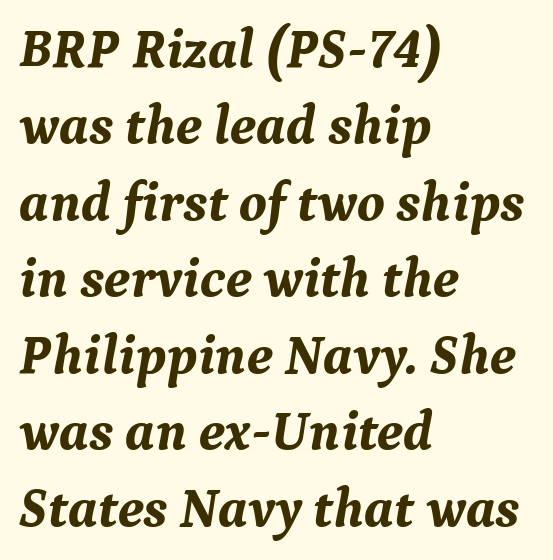
Q: Is the text bold? A: Yes.
Q: Is the text italic (slanted)? A: Yes, it leans right by about 9 degrees.
Q: Is the typeface a serif or a sans-serif typeface? A: Serif.
Q: Is the text underlined? A: No.
Q: How is the paragraph aligned? A: Left-aligned.
Q: Is the spacing between letters normal or unusually wide? A: Normal.
Q: Is the spacing between lines tight, normal or loose? A: Normal.
Q: Width (condensed, normal, or wide)? A: Normal.
Q: Stroke contrast? A: Medium.
Q: x-height? A: Medium.
Q: Monospaced? A: No.
